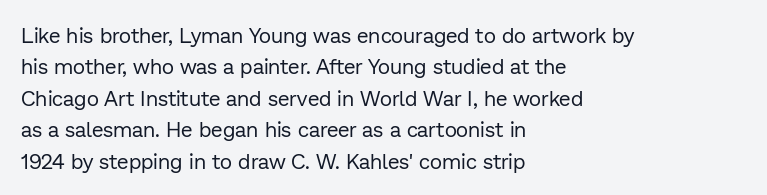
The image shows 21 px text type, upright; set left-aligned, normal line spacing (1.5x), normal letter spacing, not underlined.
